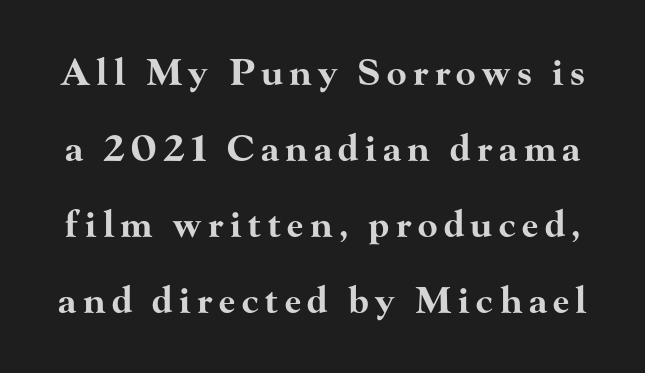
The image shows 36 px bold, wide serif type, upright; set loose line spacing (2.11x), not underlined; high stroke contrast and a small x-height.
